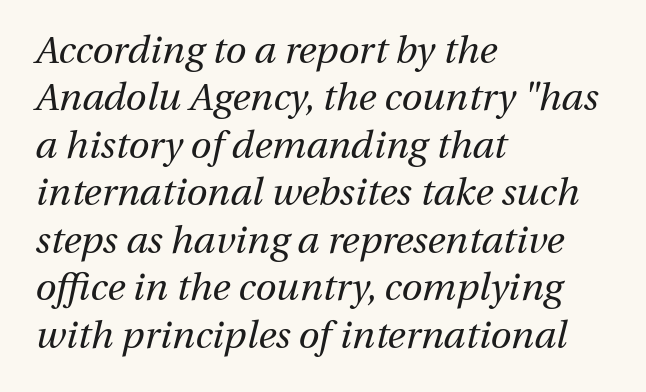
The image shows 38 px regular-weight type, italic (leaning right); set left-aligned, normal line spacing (1.25x), normal letter spacing, not underlined; medium stroke contrast and a medium x-height.
